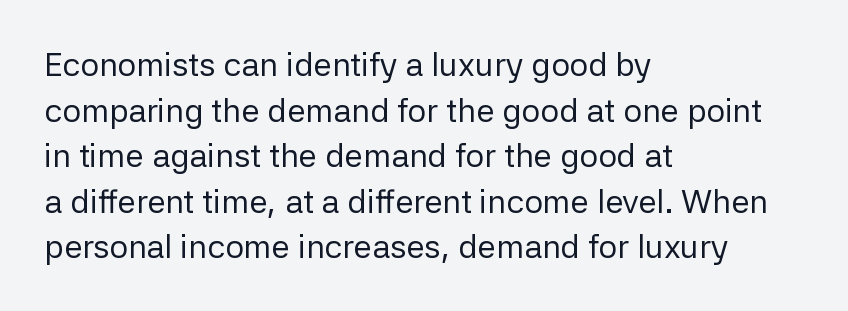
{"serif": "no", "italic": "no", "bold": "no", "weight": "regular", "width": "normal", "stroke_contrast": "low", "x_height": "medium", "monospaced": "no", "underline": "no", "align": "left", "line_spacing": "normal", "line_spacing_ratio": 1.38, "letter_spacing": "normal", "letter_spacing_em": 0.0, "glyph_px": 33}
